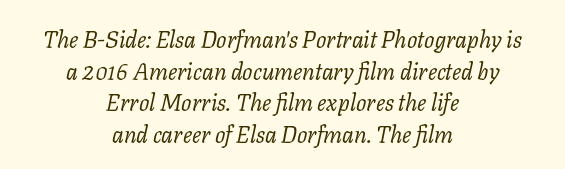
Q: Is the text bold? A: No.
Q: Is the text italic (slanted)? A: Yes, it leans right by about 11 degrees.
Q: Is the text underlined? A: No.
Q: How is the paragraph aligned? A: Centered.
Q: Is the spacing between letters normal or unusually wide? A: Normal.
Q: Is the spacing between lines tight, normal or loose? A: Normal.
